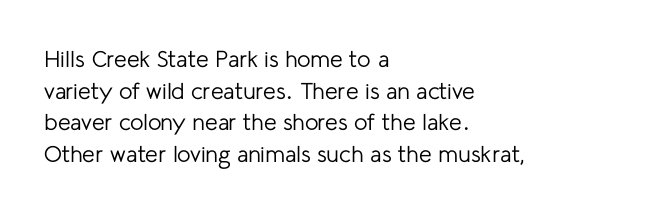
{"italic": "no", "bold": "no", "underline": "no", "align": "left", "line_spacing": "normal", "line_spacing_ratio": 1.37, "letter_spacing": "normal", "letter_spacing_em": 0.0, "glyph_px": 23}
